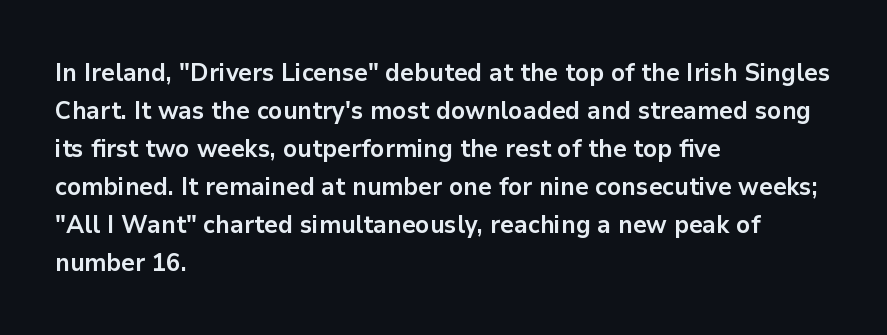
Q: Is the text bold? A: Yes.
Q: Is the text italic (slanted)? A: No, it is upright.
Q: Is the text underlined? A: No.
Q: How is the paragraph aligned? A: Left-aligned.
Q: Is the spacing between letters normal or unusually wide? A: Normal.
Q: Is the spacing between lines tight, normal or loose? A: Normal.
